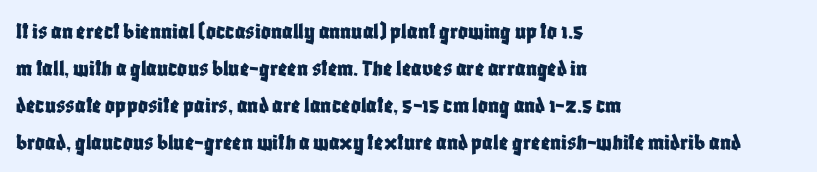
Q: Is the text italic (slanted)? A: No, it is upright.
Q: Is the text underlined? A: No.
Q: How is the paragraph aligned? A: Left-aligned.
Q: Is the spacing between letters normal or unusually wide? A: Normal.
Q: Is the spacing between lines tight, normal or loose? A: Normal.
